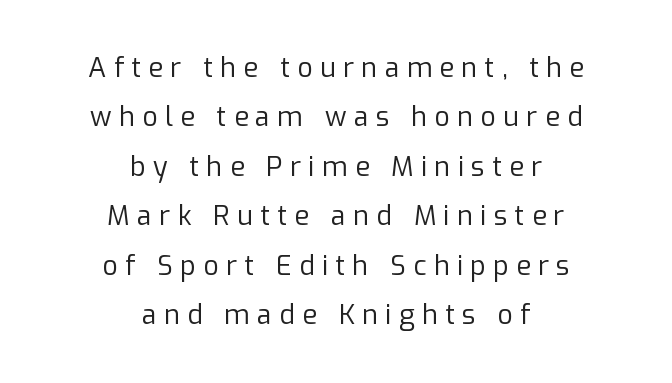
Students, note that the glyphs here are deliberately spaced far apart. The setting favours the middle, as headings and verse often do. The passage shown is not bold in any degree. Posture: straight, roman, zero tilt. Underline: absent.
